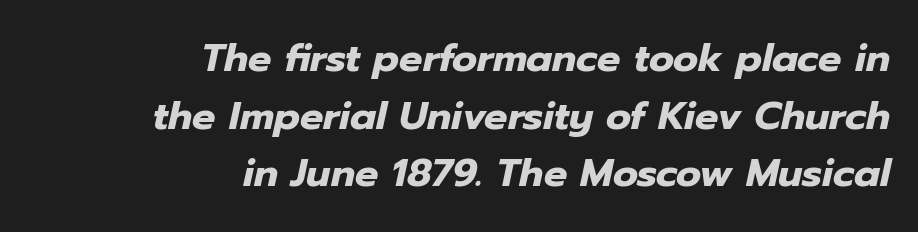
{"italic": "yes", "lean": "right", "slant_degrees": 12, "bold": "yes", "weight": "heavy", "width": "normal", "stroke_contrast": "low", "x_height": "medium", "monospaced": "no", "underline": "no", "align": "right", "line_spacing": "normal", "line_spacing_ratio": 1.48, "letter_spacing": "normal", "letter_spacing_em": 0.0, "glyph_px": 39}
